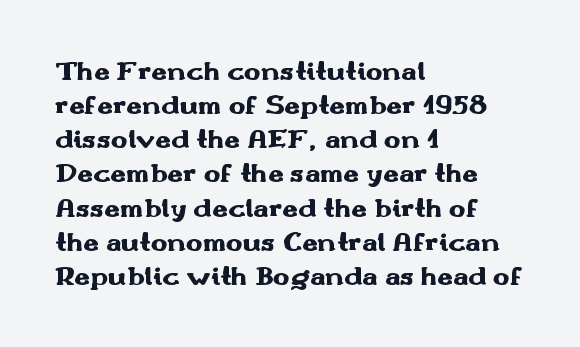
The image shows 28 px heavy, wide sans-serif type, upright; set left-aligned, line spacing 1.22x, normal letter spacing, not underlined; medium stroke contrast and a small x-height.
